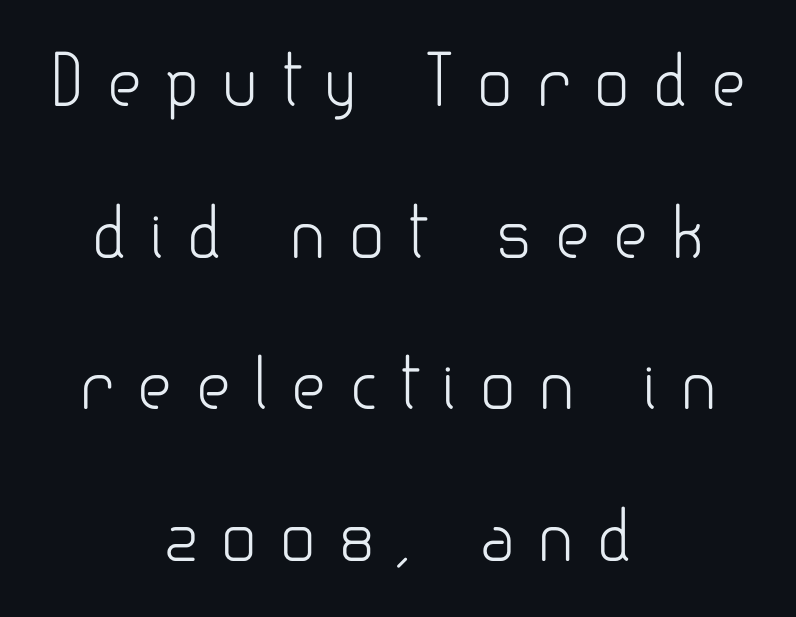
You could not count columns in this text — the font is proportionally spaced. This sample trades compactness for vertical openness between lines. Is the stroke heavy? The answer is a plain regular-or-lighter. The font's upright variant was chosen for this text.
